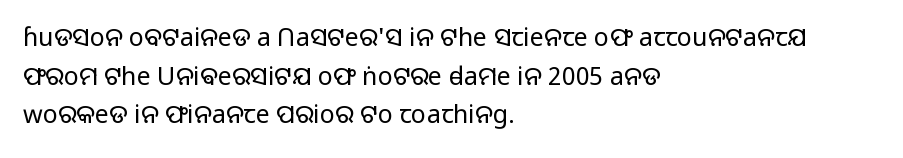
Notice how descenders clear the ascenders below comfortably — that's standard leading. Posture: vertical. Letter spacing: default. This rendering uses left alignment, leaving the right contour irregular.
